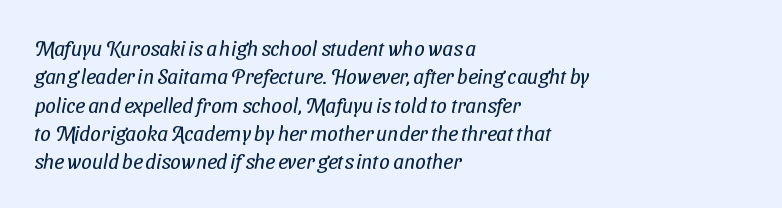
{"bold": "no", "underline": "no", "align": "left", "line_spacing": "normal", "line_spacing_ratio": 1.35, "letter_spacing": "normal", "letter_spacing_em": 0.0, "glyph_px": 21}
